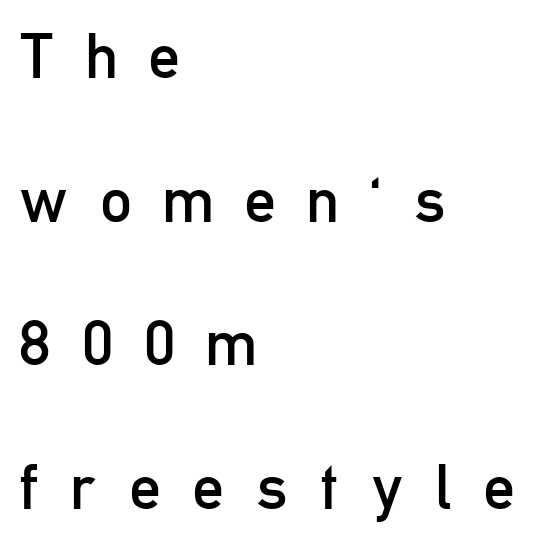
Q: Is the text bold? A: No.
Q: Is the text italic (slanted)? A: No, it is upright.
Q: Is the typeface a serif or a sans-serif typeface? A: Sans-serif.
Q: Is the text underlined? A: No.
Q: How is the paragraph aligned? A: Left-aligned.
Q: Is the spacing between letters normal or unusually wide? A: Unusually wide.
Q: Is the spacing between lines tight, normal or loose? A: Loose.
Q: Width (condensed, normal, or wide)? A: Condensed.
Q: Stroke contrast? A: Low.
Q: x-height? A: Medium.
Q: Monospaced? A: No.
